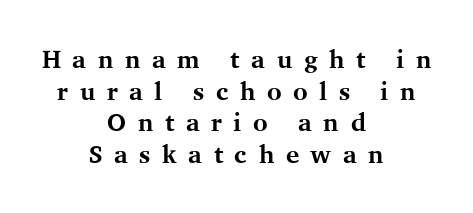
{"italic": "no", "bold": "yes", "underline": "no", "align": "center", "line_spacing": "normal", "line_spacing_ratio": 1.27, "letter_spacing": "wide", "letter_spacing_em": 0.46, "glyph_px": 25}
